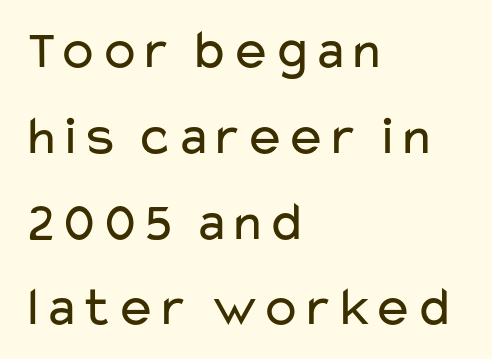
A typesetter would call this zero additional tracking. A clean baseline with only descenders dipping below it. The space between consecutive lines is moderate. It's the straight-up-and-down kind of type.
